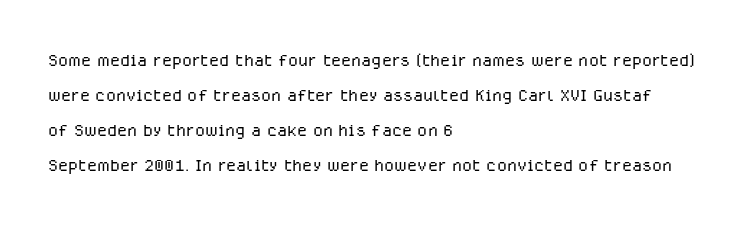
Weight: not bold — regular or lighter. The typesetter chose a ragged-right arrangement here. Each new line begins a customary step beneath the previous one. You could call the tracking neutral — neither tight nor loose. Only glyphs here, with clear space below each row. You can tell it's not italic because the verticals are truly vertical.
